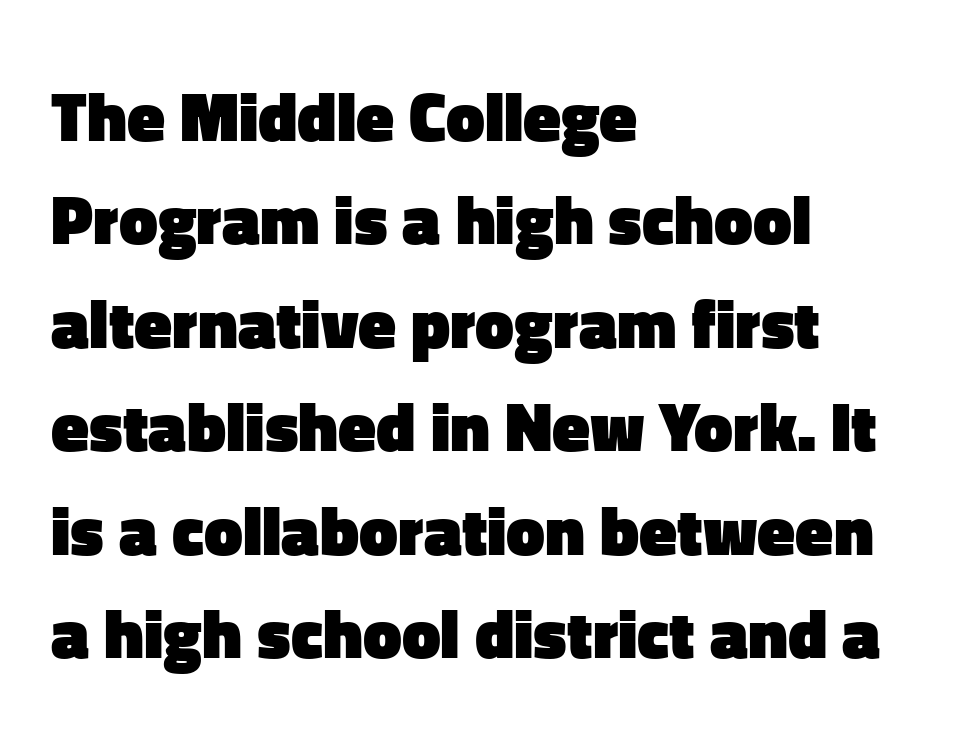
{"serif": "no", "italic": "no", "bold": "yes", "weight": "heavy", "width": "normal", "stroke_contrast": "low", "x_height": "medium", "monospaced": "no", "underline": "no", "align": "left", "line_spacing": "normal", "line_spacing_ratio": 1.5, "letter_spacing": "normal", "letter_spacing_em": 0.0, "glyph_px": 69}
